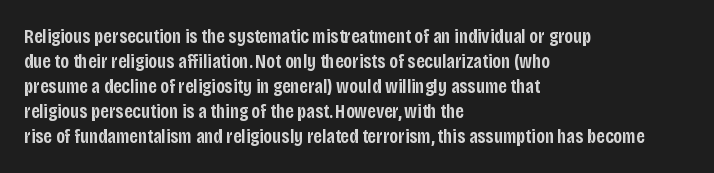
Where is the straight margin? On the left. Each glyph is drawn with semibold strokes, heavier than normal yet not fully bold. The passage shown is not underscored anywhere. Whoever set this chose a conventional vertical rhythm. Upright lettering throughout.
